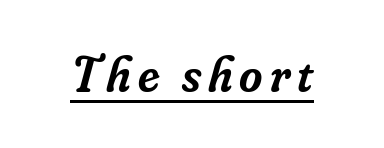
Set as a demibold, roughly 600 on the weight scale. The characters display serif detailing at their extremities. Quick note: italic. Varying glyph widths throughout — classic text-font behaviour. Compared with undecorated copy, this sample adds a rule below the words.
